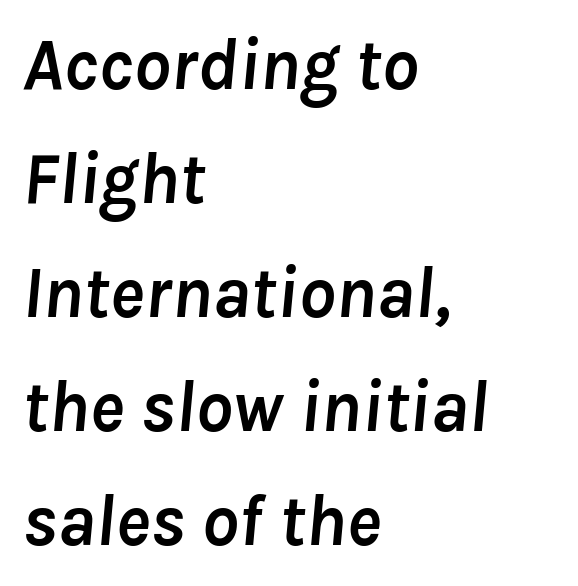
Q: Is the text bold? A: Yes.
Q: Is the text italic (slanted)? A: Yes, it leans right by about 8 degrees.
Q: Is the text underlined? A: No.
Q: How is the paragraph aligned? A: Left-aligned.
Q: Is the spacing between letters normal or unusually wide? A: Normal.
Q: Is the spacing between lines tight, normal or loose? A: Normal.
Q: Width (condensed, normal, or wide)? A: Normal.
Q: Stroke contrast? A: Low.
Q: x-height? A: Medium.
Q: Monospaced? A: No.
